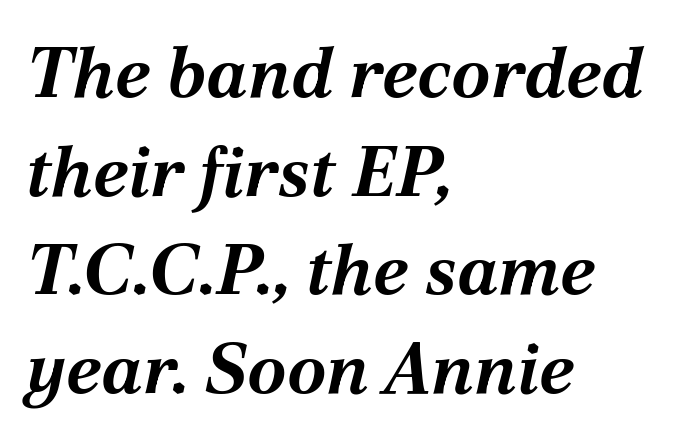
Q: Is the text bold? A: Yes.
Q: Is the text italic (slanted)? A: Yes, it leans right by about 12 degrees.
Q: Is the text underlined? A: No.
Q: How is the paragraph aligned? A: Left-aligned.
Q: Is the spacing between letters normal or unusually wide? A: Normal.
Q: Is the spacing between lines tight, normal or loose? A: Normal.
Q: Width (condensed, normal, or wide)? A: Normal.
Q: Stroke contrast? A: Medium.
Q: x-height? A: Medium.
Q: Monospaced? A: No.
